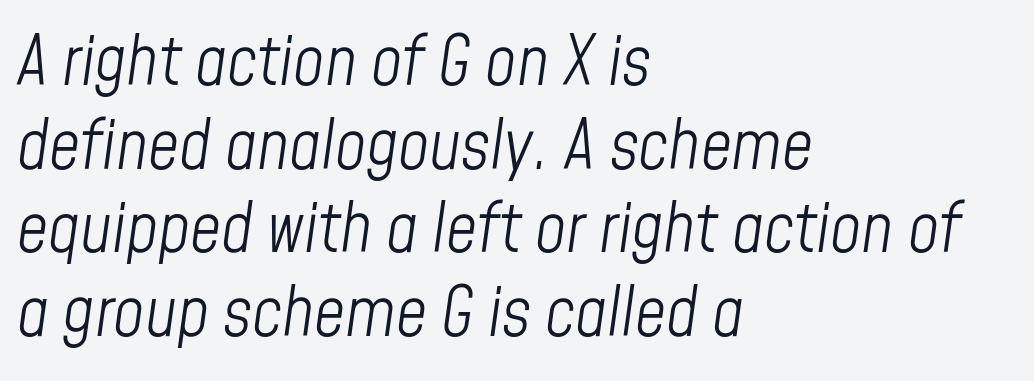
The image shows 68 px light, condensed type, italic (leaning right); set left-aligned, line spacing 1.23x, normal letter spacing, not underlined; low stroke contrast and a medium x-height.
